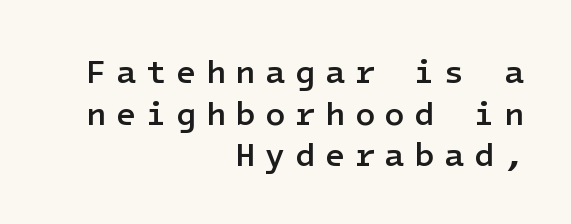
{"serif": "no", "italic": "no", "bold": "semi", "weight": "semibold", "width": "normal", "stroke_contrast": "low", "x_height": "medium", "underline": "no", "align": "right", "line_spacing": "normal", "line_spacing_ratio": 1.26, "letter_spacing": "wide", "letter_spacing_em": 0.29, "glyph_px": 33}
